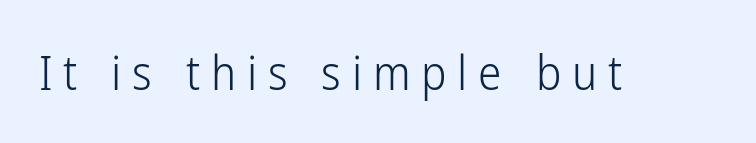
Q: Is the text bold? A: No.
Q: Is the text italic (slanted)? A: No, it is upright.
Q: Is the typeface a serif or a sans-serif typeface? A: Sans-serif.
Q: Is the text underlined? A: No.
Q: Is the spacing between letters normal or unusually wide? A: Unusually wide.
Q: Width (condensed, normal, or wide)? A: Condensed.
Q: Stroke contrast? A: Low.
Q: x-height? A: Medium.
Q: Monospaced? A: No.
